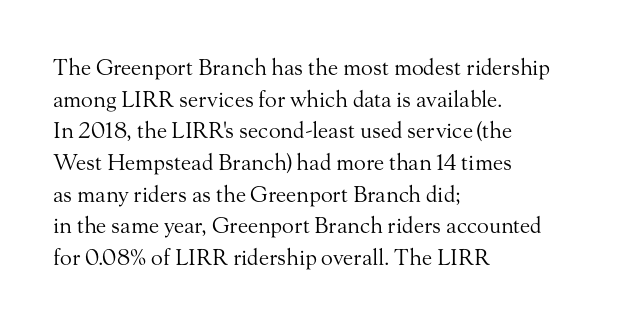
{"italic": "no", "bold": "no", "underline": "no", "align": "left", "line_spacing": "normal", "line_spacing_ratio": 1.44, "letter_spacing": "normal", "letter_spacing_em": 0.0, "glyph_px": 22}
